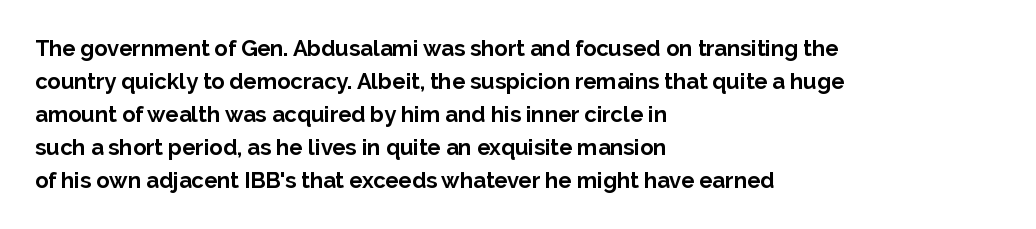
Q: Is the text bold? A: Yes.
Q: Is the text italic (slanted)? A: No, it is upright.
Q: Is the text underlined? A: No.
Q: How is the paragraph aligned? A: Left-aligned.
Q: Is the spacing between letters normal or unusually wide? A: Normal.
Q: Is the spacing between lines tight, normal or loose? A: Normal.
